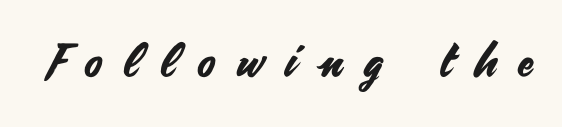
The image shows 46 px sans-serif type; set unusually wide letter spacing (+0.49 em), not underlined; medium stroke contrast and a small x-height.
